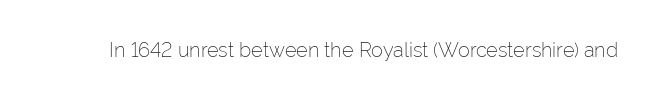
{"italic": "no", "bold": "no", "underline": "no", "letter_spacing": "normal", "letter_spacing_em": 0.0, "glyph_px": 20}
